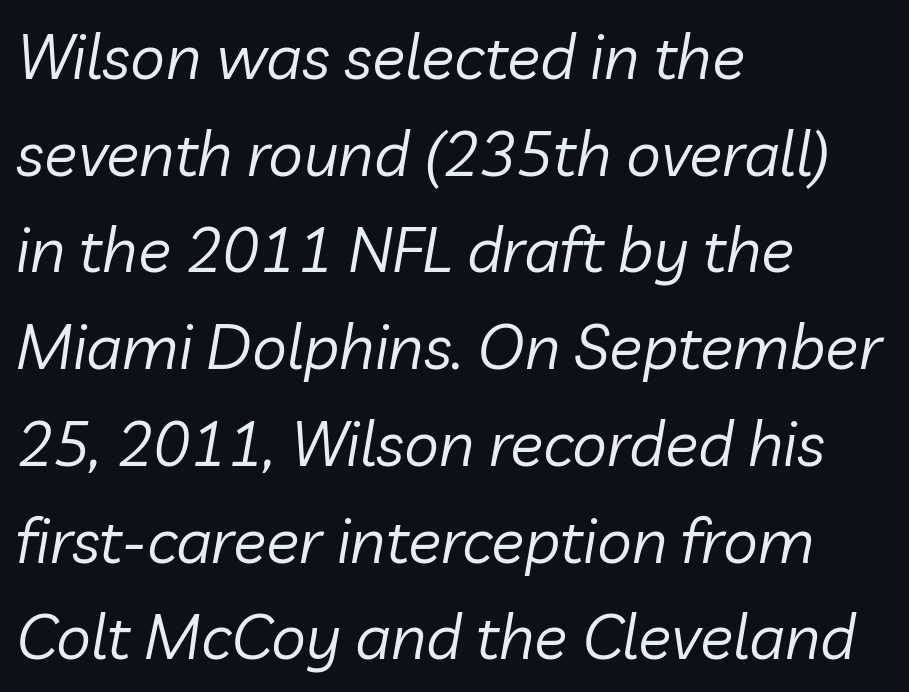
The image shows 62 px regular-weight type, italic (leaning right); set left-aligned, normal line spacing (1.56x), normal letter spacing, not underlined; low stroke contrast and a medium x-height.
